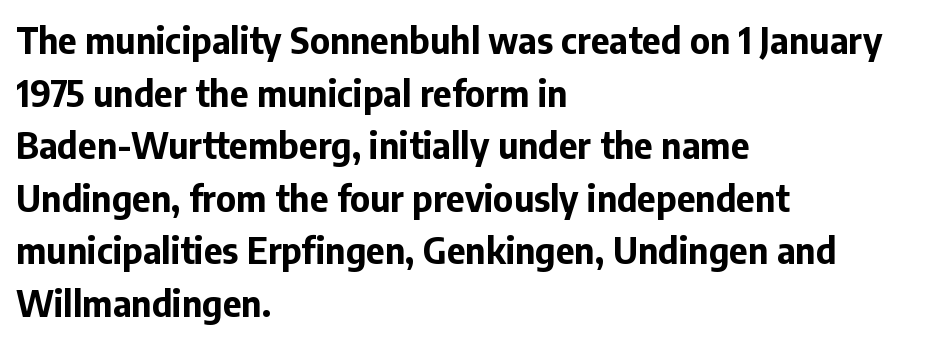
{"serif": "no", "italic": "no", "bold": "yes", "weight": "bold", "width": "normal", "stroke_contrast": "low", "x_height": "medium", "monospaced": "no", "underline": "no", "align": "left", "line_spacing": "normal", "line_spacing_ratio": 1.46, "letter_spacing": "normal", "letter_spacing_em": 0.0, "glyph_px": 36}
